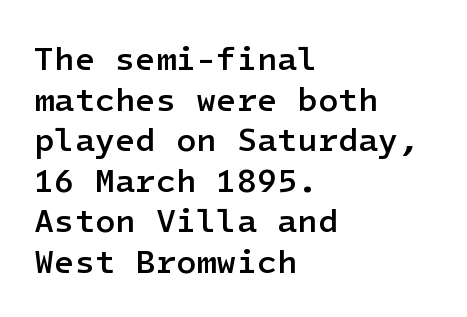
The space directly below the letters is spotless. Is the block centered? No — it sits flush against the left margin. In terms of posture, this sample is upright. Students, this is semibold: more ink than regular, less than bold. These lines keep a tight, regular rhythm from letter to letter.
